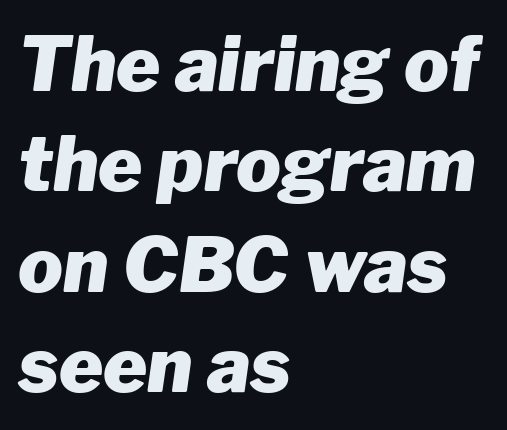
{"italic": "yes", "lean": "right", "slant_degrees": 8, "bold": "yes", "weight": "heavy", "width": "normal", "stroke_contrast": "low", "x_height": "medium", "monospaced": "no", "underline": "no", "align": "left", "line_spacing": "normal", "line_spacing_ratio": 1.34, "letter_spacing": "normal", "letter_spacing_em": 0.0, "glyph_px": 75}
